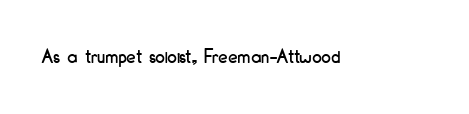
The image shows 21 px text type, upright; set normal letter spacing, not underlined.
